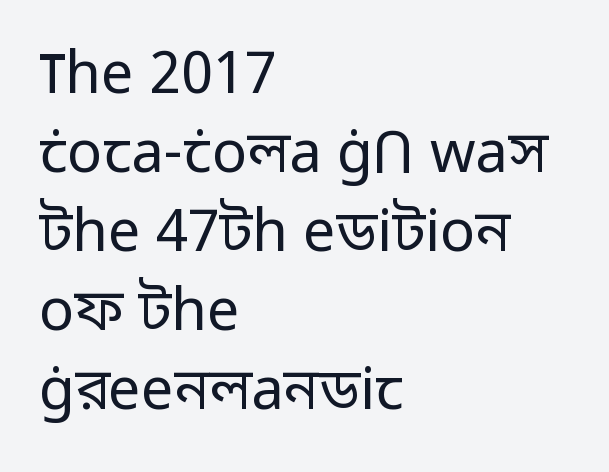
The passage shown is not bold in any degree. The glyphs are unaccompanied by any horizontal stroke below them. Do the characters align in a grid? No, the font is proportional. Where is the straight margin? On the left.
